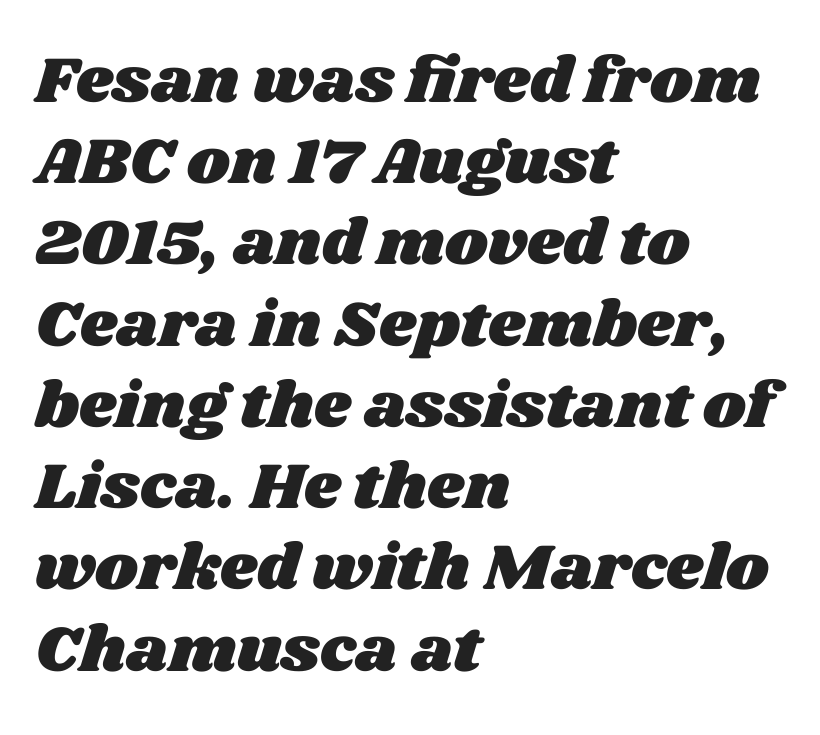
{"width": "wide", "stroke_contrast": "medium", "x_height": "large", "monospaced": "no", "underline": "no", "align": "left", "line_spacing": "normal", "line_spacing_ratio": 1.25, "letter_spacing": "normal", "letter_spacing_em": 0.0, "glyph_px": 65}
